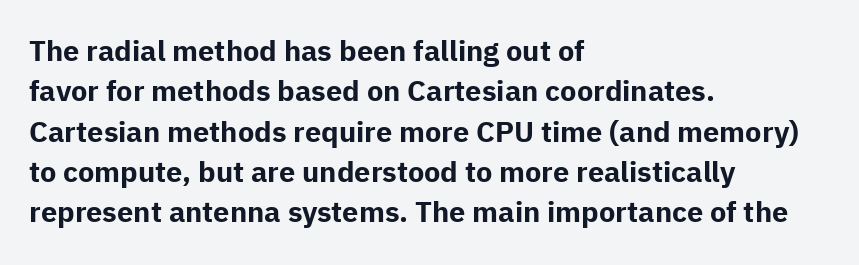
The image shows 29 px bold sans-serif type, upright; set left-aligned, normal line spacing (1.39x), normal letter spacing, not underlined; low stroke contrast and a medium x-height.
